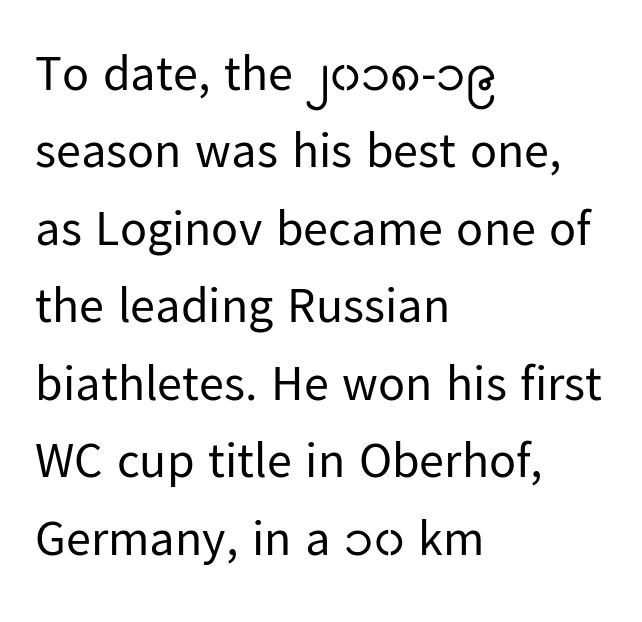
{"serif": "no", "italic": "no", "bold": "no", "weight": "regular", "width": "normal", "stroke_contrast": "low", "x_height": "medium", "monospaced": "no", "underline": "no", "align": "left", "line_spacing": "normal", "line_spacing_ratio": 1.55, "letter_spacing": "normal", "letter_spacing_em": 0.0, "glyph_px": 50}
